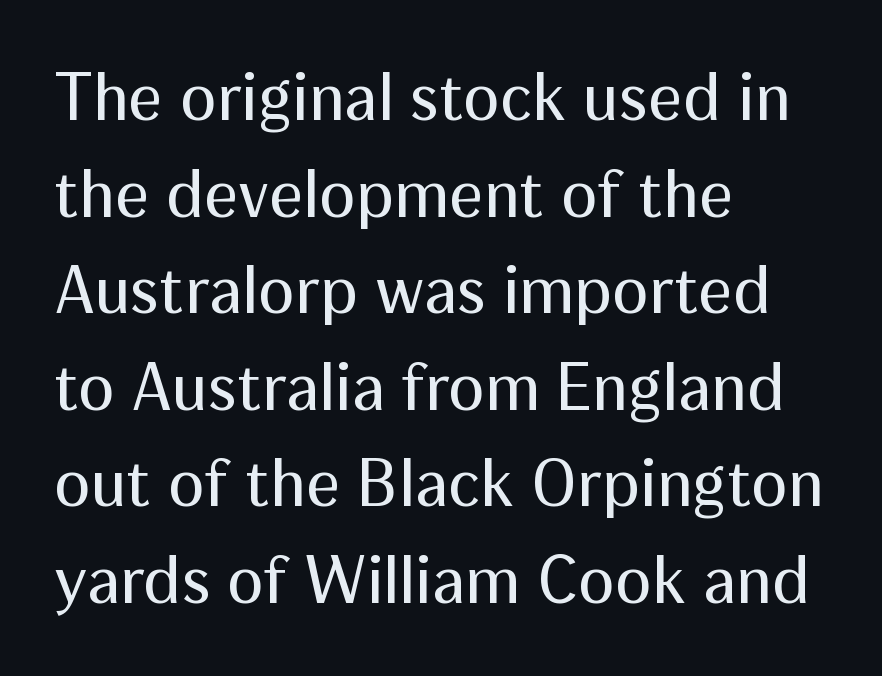
Q: Is the text bold? A: No.
Q: Is the text italic (slanted)? A: No, it is upright.
Q: Is the typeface a serif or a sans-serif typeface? A: Sans-serif.
Q: Is the text underlined? A: No.
Q: How is the paragraph aligned? A: Left-aligned.
Q: Is the spacing between letters normal or unusually wide? A: Normal.
Q: Is the spacing between lines tight, normal or loose? A: Normal.
Q: Width (condensed, normal, or wide)? A: Normal.
Q: Stroke contrast? A: Medium.
Q: x-height? A: Medium.
Q: Monospaced? A: No.
